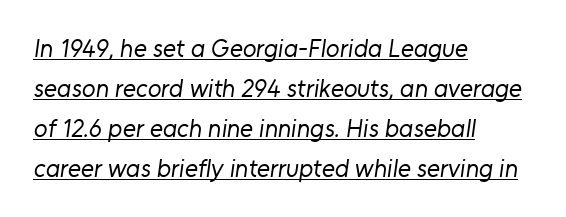
Descenders here cross a horizontal rule under the line. Standard letterfit; no display-style spreading of the glyphs. Is this a heavy cut? Hardly; it is regular or lighter. How would I describe the line gaps? Plain and ordinary. The text block is weighted toward the left margin, trailing off unevenly rightward.
